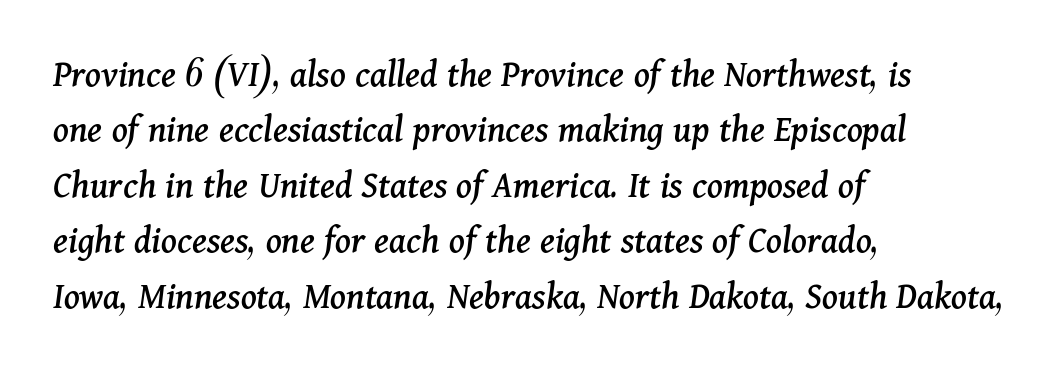
The image shows 39 px serif type, italic (leaning right); set left-aligned, normal line spacing (1.42x), normal letter spacing, not underlined; medium stroke contrast and a medium x-height.
